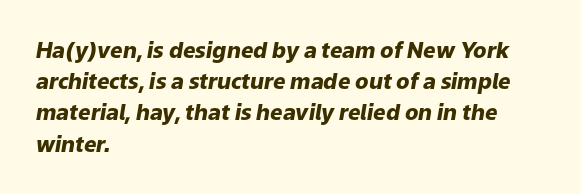
Q: Is the text bold? A: Yes.
Q: Is the text italic (slanted)? A: Yes, it leans right by about 9 degrees.
Q: Is the text underlined? A: No.
Q: How is the paragraph aligned? A: Left-aligned.
Q: Is the spacing between letters normal or unusually wide? A: Normal.
Q: Is the spacing between lines tight, normal or loose? A: Normal.
